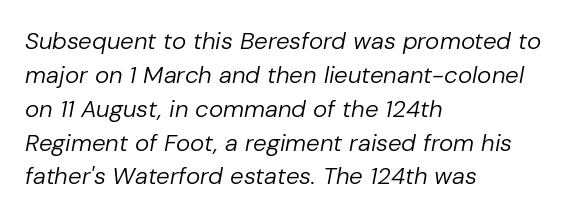
No heavy texture on the line: the type isn't bold. In terms of letterspacing, this is plain default setting. Horizontal bands of white between lines are of average thickness. The ragged edge is on the right, which tells us the setting is flush left. Check the space under the baseline: it is left empty. Slanted lettering throughout.
